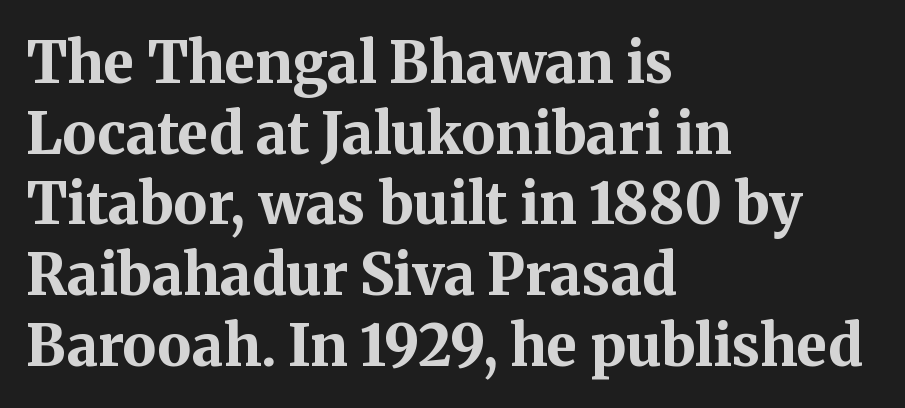
{"serif": "yes", "italic": "no", "bold": "yes", "weight": "bold", "width": "normal", "stroke_contrast": "medium", "x_height": "medium", "monospaced": "no", "underline": "no", "align": "left", "line_spacing_ratio": 1.24, "letter_spacing": "normal", "letter_spacing_em": 0.0, "glyph_px": 57}
